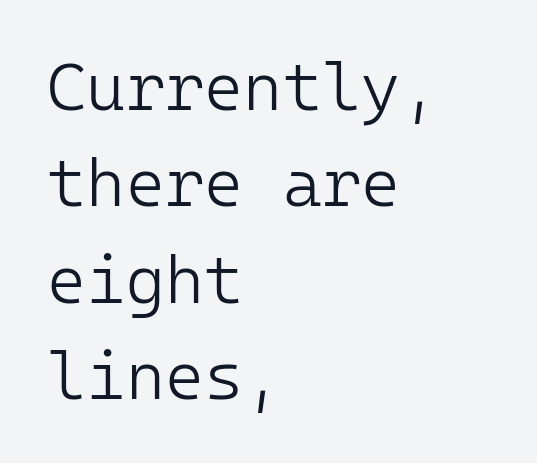
{"serif": "no", "italic": "no", "bold": "no", "weight": "light", "width": "normal", "stroke_contrast": "low", "x_height": "medium", "monospaced": "yes", "underline": "no", "align": "left", "line_spacing": "normal", "line_spacing_ratio": 1.44, "letter_spacing": "normal", "letter_spacing_em": 0.0, "glyph_px": 67}
